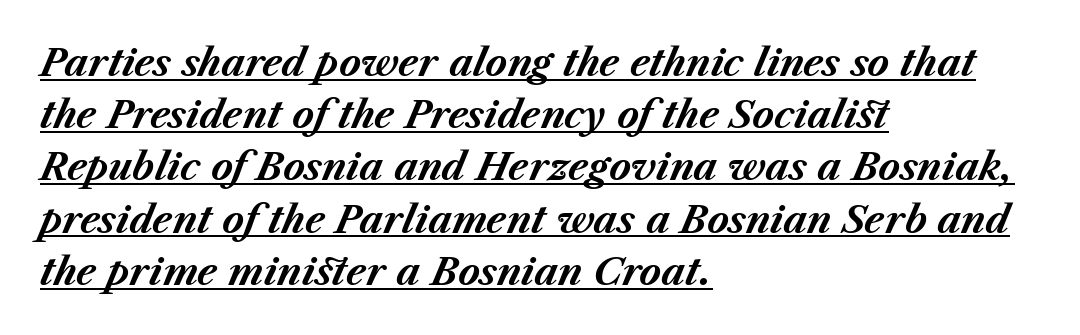
Q: Is the text bold? A: Yes.
Q: Is the text italic (slanted)? A: Yes, it leans right by about 23 degrees.
Q: Is the text underlined? A: Yes.
Q: How is the paragraph aligned? A: Left-aligned.
Q: Is the spacing between letters normal or unusually wide? A: Normal.
Q: Is the spacing between lines tight, normal or loose? A: Normal.
Q: Width (condensed, normal, or wide)? A: Normal.
Q: Stroke contrast? A: Medium.
Q: x-height? A: Medium.
Q: Monospaced? A: No.
